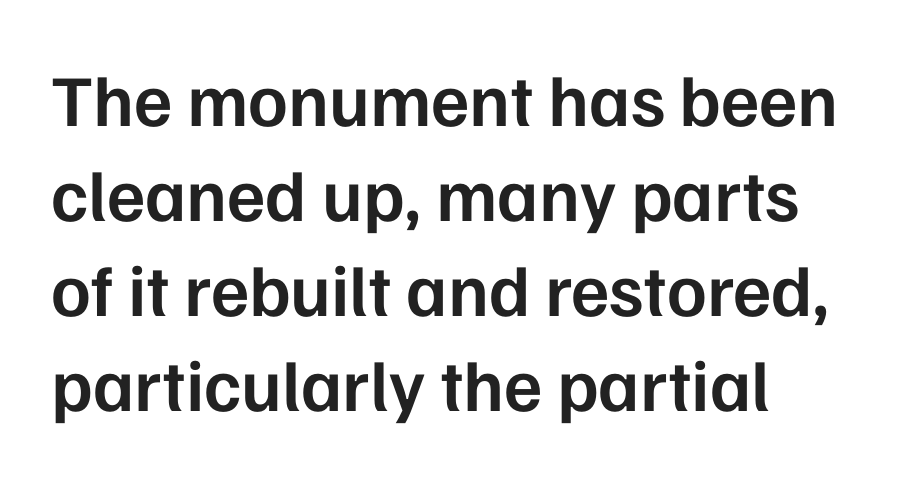
Q: Is the text bold? A: Semi-bold.
Q: Is the text italic (slanted)? A: No, it is upright.
Q: Is the typeface a serif or a sans-serif typeface? A: Sans-serif.
Q: Is the text underlined? A: No.
Q: How is the paragraph aligned? A: Left-aligned.
Q: Is the spacing between letters normal or unusually wide? A: Normal.
Q: Is the spacing between lines tight, normal or loose? A: Normal.
Q: Width (condensed, normal, or wide)? A: Normal.
Q: Stroke contrast? A: Low.
Q: x-height? A: Medium.
Q: Monospaced? A: No.
